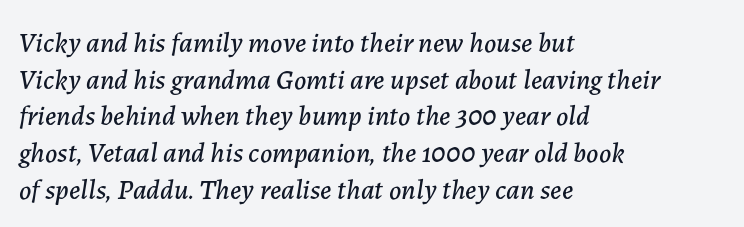
The image shows 28 px text type, italic (leaning right); set left-aligned, normal line spacing (1.31x), normal letter spacing, not underlined; low stroke contrast and a medium x-height.
